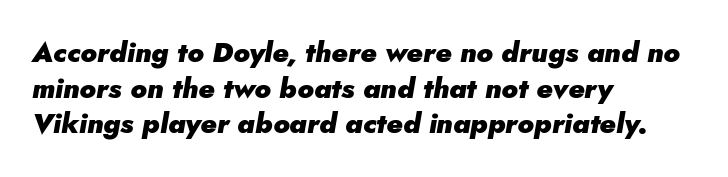
Q: Is the text bold? A: Yes.
Q: Is the text italic (slanted)? A: Yes, it leans right by about 5 degrees.
Q: Is the text underlined? A: No.
Q: How is the paragraph aligned? A: Left-aligned.
Q: Is the spacing between letters normal or unusually wide? A: Normal.
Q: Is the spacing between lines tight, normal or loose? A: Normal.
Q: Width (condensed, normal, or wide)? A: Normal.
Q: Stroke contrast? A: Low.
Q: x-height? A: Small.
Q: Monospaced? A: No.
